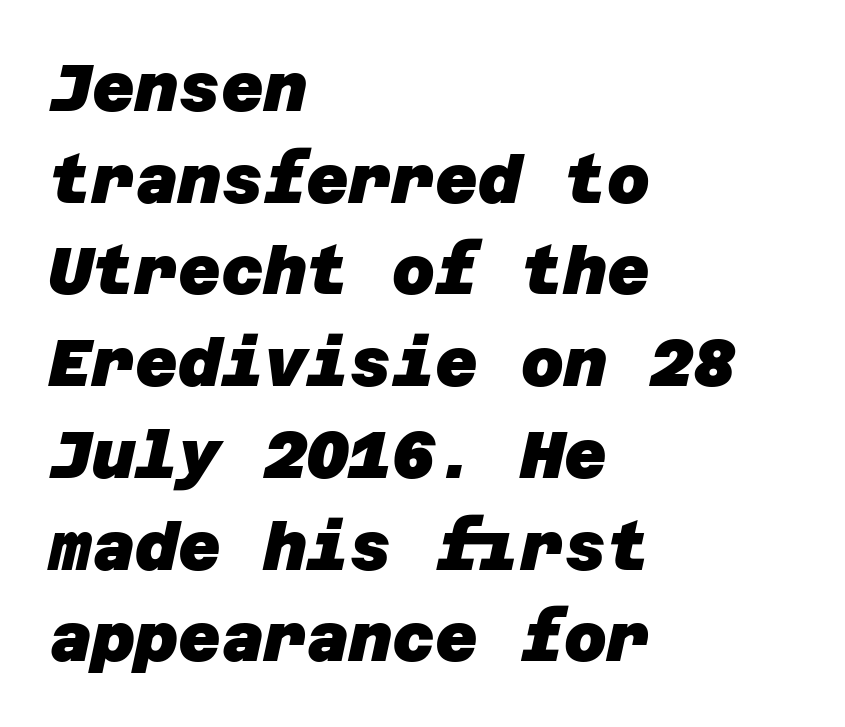
The image shows 66 px heavy sans-serif type; set left-aligned, normal line spacing (1.39x), normal letter spacing, not underlined; low stroke contrast and a large x-height.
